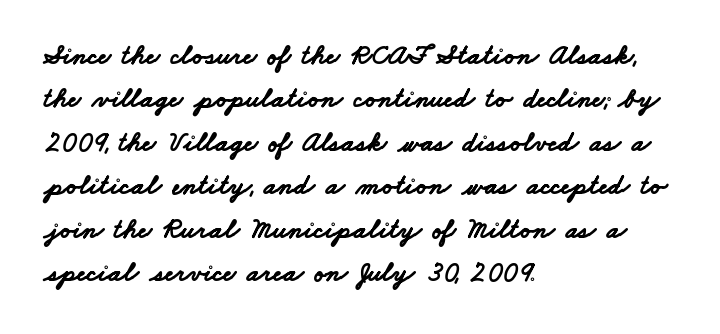
Q: Is the text bold? A: Yes.
Q: Is the typeface a serif or a sans-serif typeface? A: Sans-serif.
Q: Is the text underlined? A: No.
Q: How is the paragraph aligned? A: Left-aligned.
Q: Is the spacing between letters normal or unusually wide? A: Normal.
Q: Is the spacing between lines tight, normal or loose? A: Normal.
Q: Width (condensed, normal, or wide)? A: Wide.
Q: Stroke contrast? A: Low.
Q: x-height? A: Small.
Q: Monospaced? A: No.
